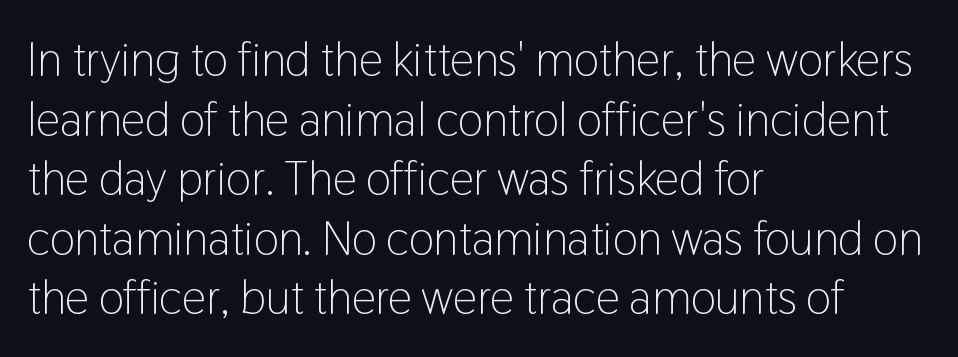
Q: Is the text bold? A: No.
Q: Is the text italic (slanted)? A: No, it is upright.
Q: Is the typeface a serif or a sans-serif typeface? A: Sans-serif.
Q: Is the text underlined? A: No.
Q: How is the paragraph aligned? A: Left-aligned.
Q: Is the spacing between letters normal or unusually wide? A: Normal.
Q: Width (condensed, normal, or wide)? A: Condensed.
Q: Stroke contrast? A: Low.
Q: x-height? A: Medium.
Q: Monospaced? A: No.
